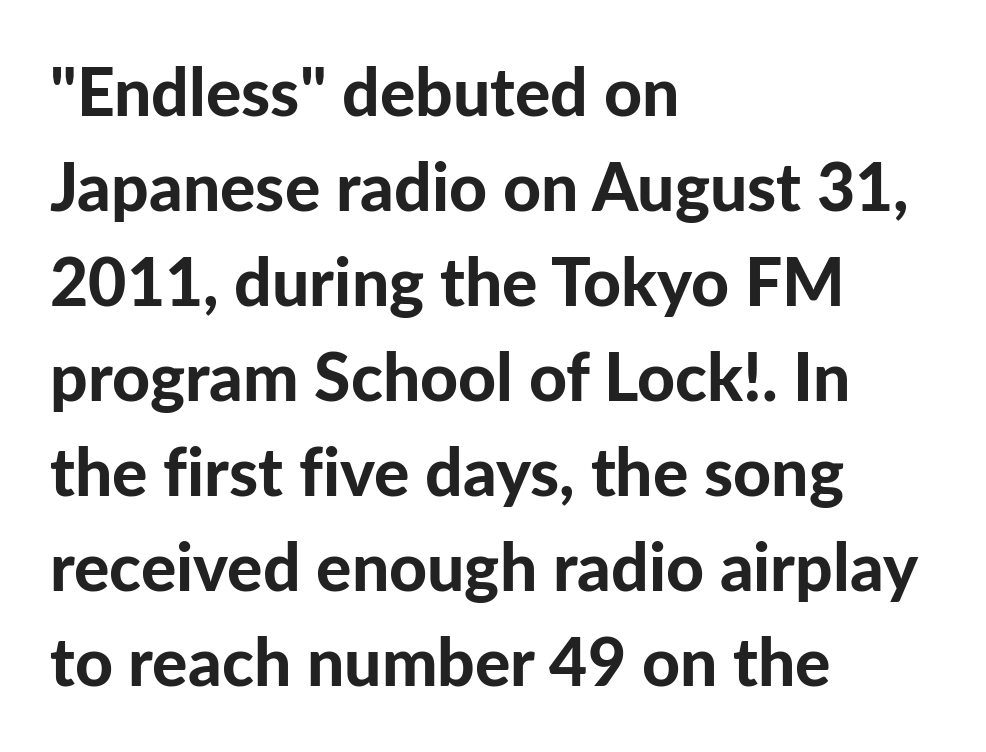
{"serif": "no", "italic": "no", "bold": "yes", "weight": "bold", "width": "normal", "stroke_contrast": "low", "x_height": "medium", "monospaced": "no", "underline": "no", "align": "left", "line_spacing": "normal", "line_spacing_ratio": 1.44, "letter_spacing": "normal", "letter_spacing_em": 0.0, "glyph_px": 66}
